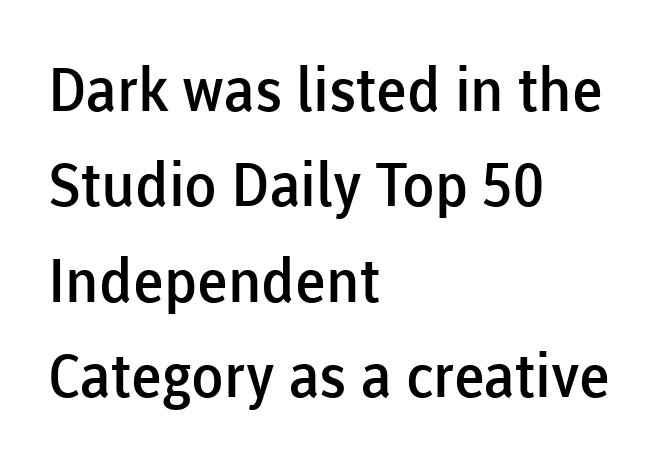
Q: Is the text bold? A: Semi-bold.
Q: Is the text italic (slanted)? A: No, it is upright.
Q: Is the typeface a serif or a sans-serif typeface? A: Sans-serif.
Q: Is the text underlined? A: No.
Q: How is the paragraph aligned? A: Left-aligned.
Q: Is the spacing between letters normal or unusually wide? A: Normal.
Q: Is the spacing between lines tight, normal or loose? A: Normal.
Q: Width (condensed, normal, or wide)? A: Normal.
Q: Stroke contrast? A: Low.
Q: x-height? A: Medium.
Q: Monospaced? A: No.
